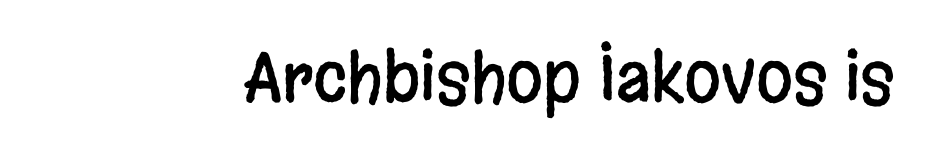
The image shows 67 px condensed sans-serif type, upright; set normal letter spacing, not underlined; low stroke contrast and a large x-height.
